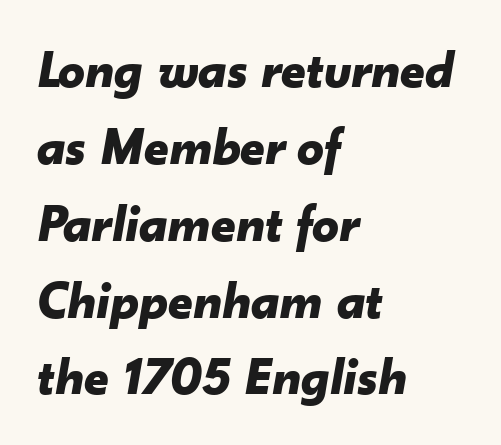
Every letter is thick-stroked: bold, no question. In terms of posture, this sample is oblique. Regarding leading, the lines here are spaced in the standard way. The space directly below the letters is spotless.
